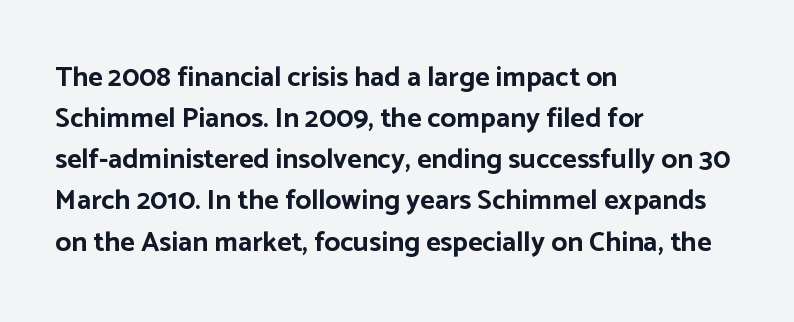
Serifs: no, the terminals of the letterforms are clean. Thick stems and heavy bowls — unmistakably bold. Italic? Not at all — the glyphs are vertical. Words appear dense and cohesive because spacing is normal. Underlining? Definitely not there.
